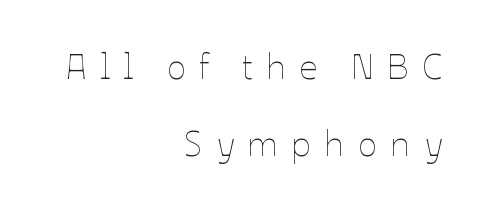
No chunkiness to these letters — they're not bold. The rendering anchors every line to the right-hand side. The letters advance in unequal steps, a hallmark of proportional type. This sample trades compactness for vertical openness between lines. These lines were composed using upright roman letters. Tracking value appears strongly positive — letters spread wide.
